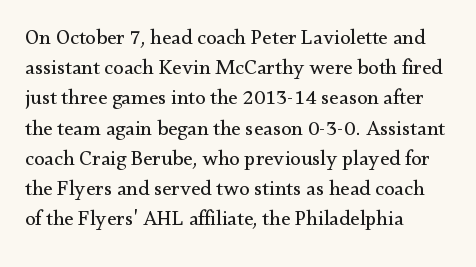
Q: Is the text bold? A: No.
Q: Is the text italic (slanted)? A: No, it is upright.
Q: Is the text underlined? A: No.
Q: How is the paragraph aligned? A: Left-aligned.
Q: Is the spacing between letters normal or unusually wide? A: Normal.
Q: Is the spacing between lines tight, normal or loose? A: Normal.
